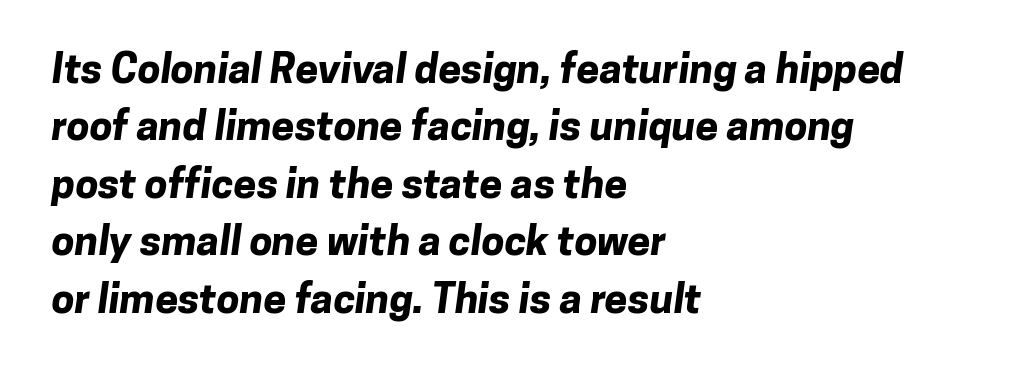
Q: Is the text bold? A: Yes.
Q: Is the typeface a serif or a sans-serif typeface? A: Sans-serif.
Q: Is the text underlined? A: No.
Q: How is the paragraph aligned? A: Left-aligned.
Q: Is the spacing between letters normal or unusually wide? A: Normal.
Q: Is the spacing between lines tight, normal or loose? A: Normal.
Q: Width (condensed, normal, or wide)? A: Normal.
Q: Stroke contrast? A: Low.
Q: x-height? A: Medium.
Q: Monospaced? A: No.
